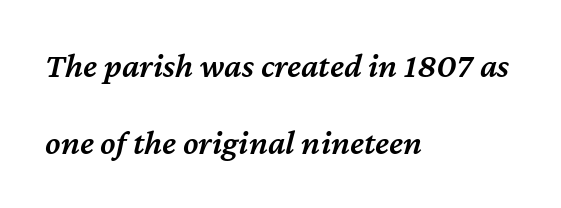
Characters are canted at an angle relative to the baseline's perpendicular. Short note: letters normally spaced. Does the copy run flush right? No — it runs flush left. If you measured baseline to baseline, you'd find a long distance. Does the weight exceed regular? Yes, but only to semibold.
